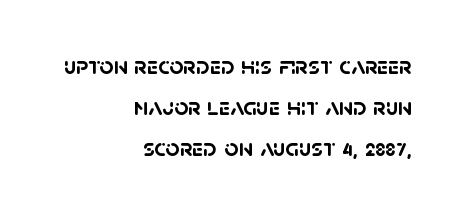
These lines carry a lot of weight — the face is fully bold. Tracking value appears to be zero — textbook default spacing. The rows are spaced the way most documents space them. The typesetter chose a ragged-left arrangement here. Quick note: underline off.
